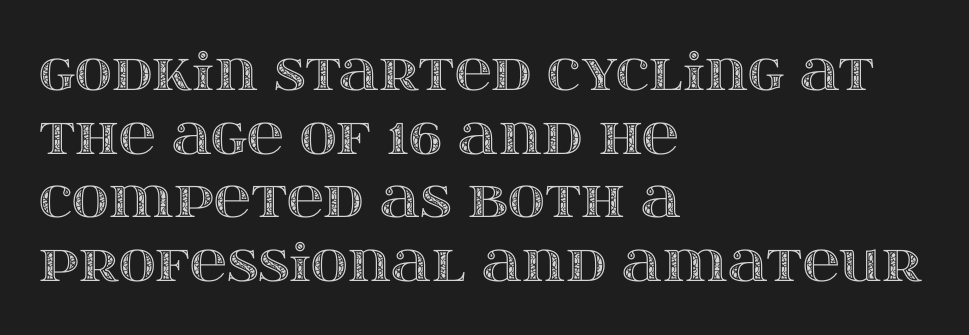
The lines are quadded left. Just letters on the line, the space beneath them empty. Vertical spacing — default. The face used here is proportionally spaced, like ordinary book or web type.
